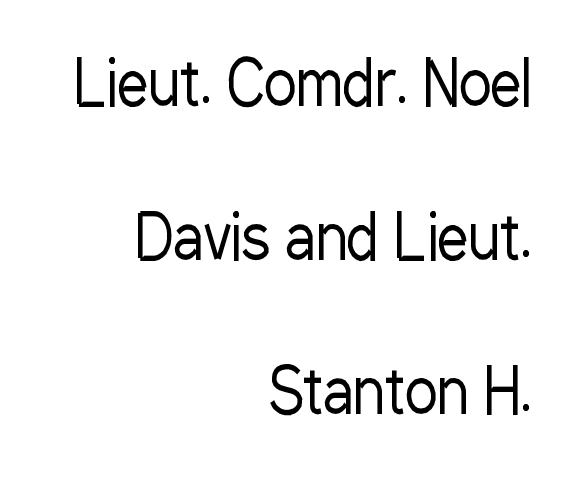
The specimen reads as upright at a glance. Note the varied advance widths — an 'i' is clearly narrower than an 'm'. A student would call this right alignment; a typographer would say flush right, rag left. Each letter's strokes conclude bluntly, with no projecting serifs. Default kerning and tracking; the words read as compact shapes. Bold? No — there's no thickening of the strokes.
